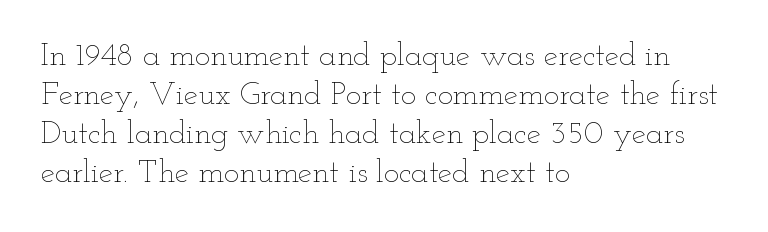
In terms of posture, this sample is upright. No chunkiness to these letters — they're not bold. Just letters on the line, the space beneath them empty. This sample has the flowing, uneven cadence of proportional lettering. This sample uses plain, unmodified letter spacing.
